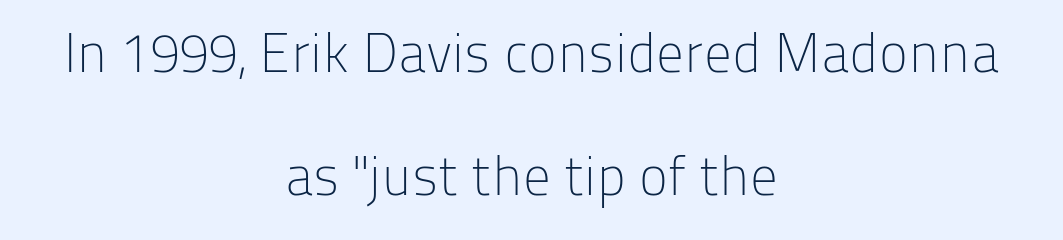
{"serif": "no", "italic": "no", "bold": "no", "weight": "light", "width": "normal", "stroke_contrast": "low", "x_height": "medium", "monospaced": "no", "underline": "no", "align": "center", "line_spacing": "loose", "line_spacing_ratio": 2.24, "letter_spacing": "normal", "letter_spacing_em": 0.0, "glyph_px": 55}
